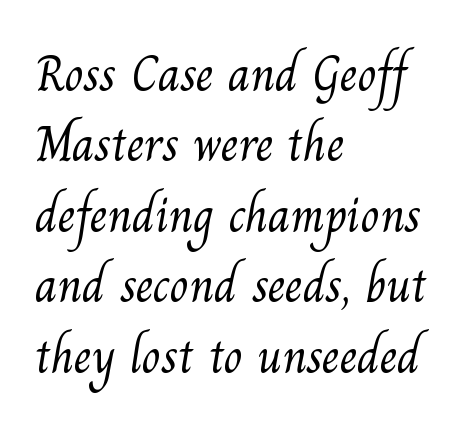
Whoever set this chose a conventional vertical rhythm. Do the characters align in a grid? No, the font is proportional. On a weight scale, this lands at 450 or below. The space beneath each line is pristine and unruled. The text block is weighted toward the left margin, trailing off unevenly rightward. Unlike a clean sans, this face finishes its strokes with serifs.
